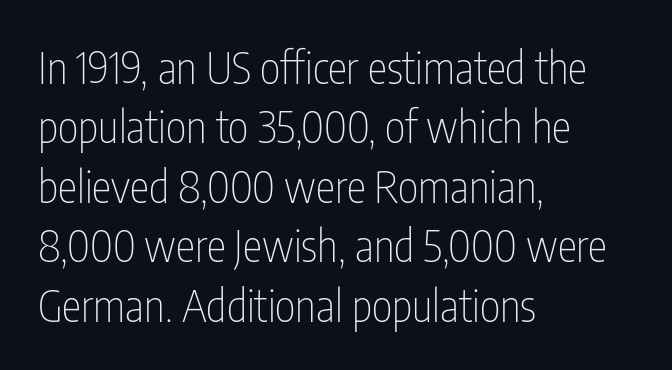
Q: Is the text bold? A: No.
Q: Is the text italic (slanted)? A: No, it is upright.
Q: Is the typeface a serif or a sans-serif typeface? A: Sans-serif.
Q: Is the text underlined? A: No.
Q: How is the paragraph aligned? A: Left-aligned.
Q: Is the spacing between letters normal or unusually wide? A: Normal.
Q: Is the spacing between lines tight, normal or loose? A: Normal.
Q: Width (condensed, normal, or wide)? A: Condensed.
Q: Stroke contrast? A: Low.
Q: x-height? A: Medium.
Q: Monospaced? A: No.
